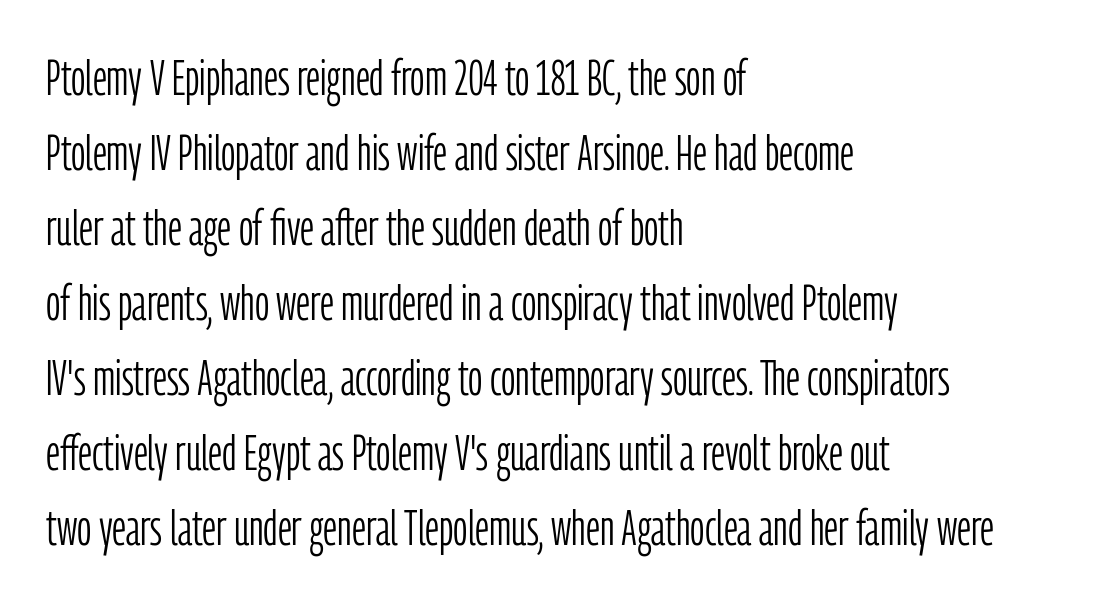
The image shows 50 px light, condensed sans-serif type, upright; set left-aligned, normal line spacing (1.5x), normal letter spacing, not underlined; low stroke contrast and a medium x-height.
